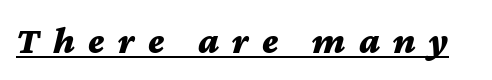
Q: Is the text bold? A: Yes.
Q: Is the text italic (slanted)? A: Yes, it leans right by about 12 degrees.
Q: Is the text underlined? A: Yes.
Q: Is the spacing between letters normal or unusually wide? A: Unusually wide.
Q: Width (condensed, normal, or wide)? A: Wide.
Q: Stroke contrast? A: Medium.
Q: x-height? A: Medium.
Q: Monospaced? A: No.
